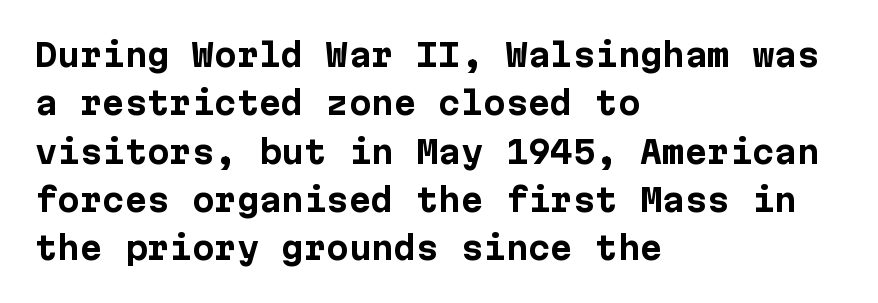
Q: Is the text bold? A: Yes.
Q: Is the text italic (slanted)? A: No, it is upright.
Q: Is the typeface a serif or a sans-serif typeface? A: Sans-serif.
Q: Is the text underlined? A: No.
Q: How is the paragraph aligned? A: Left-aligned.
Q: Is the spacing between letters normal or unusually wide? A: Normal.
Q: Is the spacing between lines tight, normal or loose? A: Normal.
Q: Width (condensed, normal, or wide)? A: Normal.
Q: Stroke contrast? A: Low.
Q: x-height? A: Medium.
